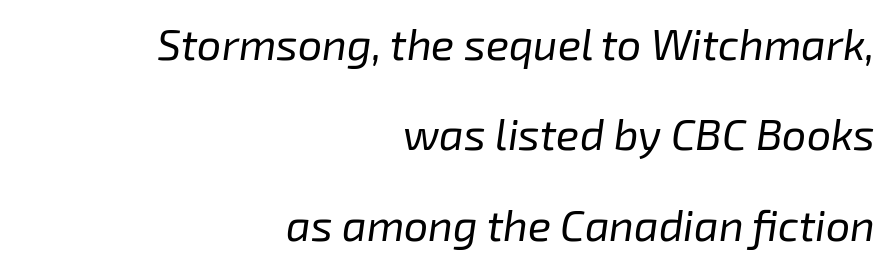
{"italic": "yes", "lean": "right", "slant_degrees": 8, "bold": "no", "weight": "regular", "width": "normal", "stroke_contrast": "low", "x_height": "medium", "monospaced": "no", "underline": "no", "align": "right", "line_spacing": "loose", "line_spacing_ratio": 2.1, "letter_spacing": "normal", "letter_spacing_em": 0.0, "glyph_px": 43}
